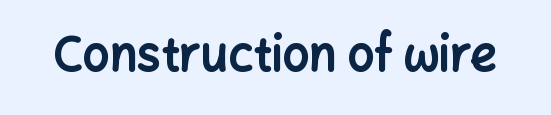
Q: Is the text bold? A: Yes.
Q: Is the text italic (slanted)? A: No, it is upright.
Q: Is the typeface a serif or a sans-serif typeface? A: Sans-serif.
Q: Is the text underlined? A: No.
Q: Is the spacing between letters normal or unusually wide? A: Normal.
Q: Width (condensed, normal, or wide)? A: Normal.
Q: Stroke contrast? A: Low.
Q: x-height? A: Medium.
Q: Monospaced? A: No.
